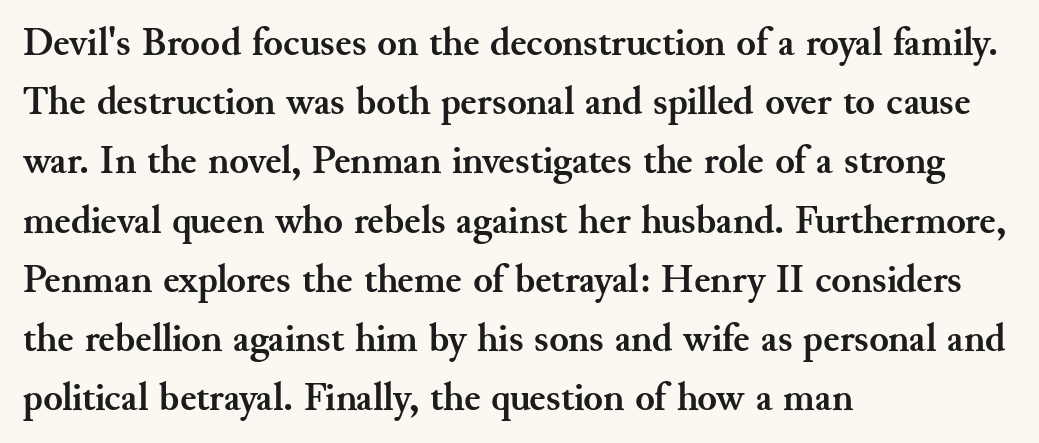
The image shows 40 px semibold serif type, upright; set left-aligned, normal line spacing (1.48x), normal letter spacing, not underlined; medium stroke contrast and a small x-height.
